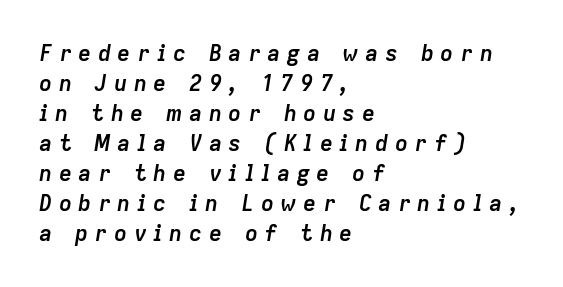
{"italic": "yes", "lean": "right", "slant_degrees": 9, "bold": "yes", "underline": "no", "align": "left", "line_spacing": "normal", "line_spacing_ratio": 1.36, "letter_spacing": "wide", "letter_spacing_em": 0.29, "glyph_px": 22}
